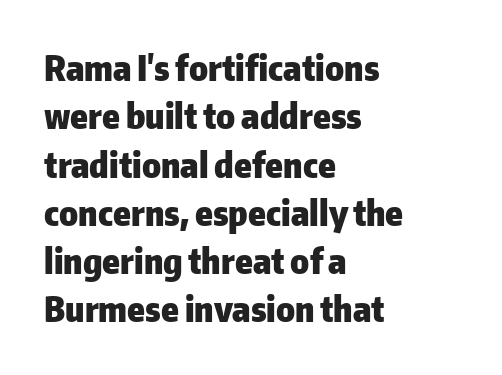
Every stem runs plumb, perpendicular to the baseline. Varying glyph widths throughout — classic text-font behaviour. Baseline-to-baseline distance is the conventional proportion of letter height. The face used here has the dense, thick strokes of a bold. The type is set solid horizontally, with unmodified tracking. Each letter's strokes conclude bluntly, with no projecting serifs.
